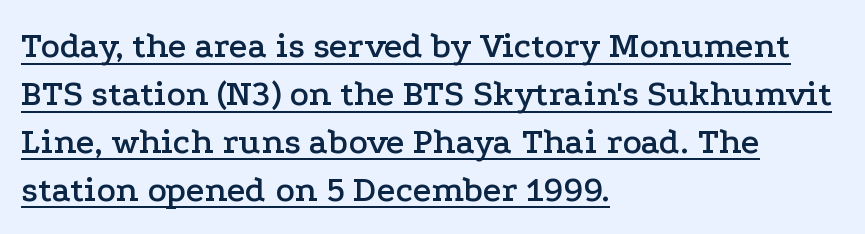
Q: Is the text italic (slanted)? A: No, it is upright.
Q: Is the typeface a serif or a sans-serif typeface? A: Serif.
Q: Is the text underlined? A: Yes.
Q: How is the paragraph aligned? A: Left-aligned.
Q: Is the spacing between letters normal or unusually wide? A: Normal.
Q: Is the spacing between lines tight, normal or loose? A: Normal.
Q: Width (condensed, normal, or wide)? A: Wide.
Q: Stroke contrast? A: Low.
Q: x-height? A: Medium.
Q: Monospaced? A: No.
